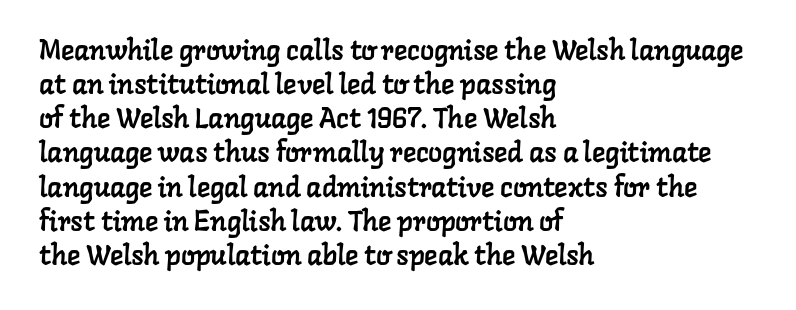
Q: Is the typeface a serif or a sans-serif typeface? A: Serif.
Q: Is the text underlined? A: No.
Q: How is the paragraph aligned? A: Left-aligned.
Q: Is the spacing between letters normal or unusually wide? A: Normal.
Q: Width (condensed, normal, or wide)? A: Normal.
Q: Stroke contrast? A: Low.
Q: x-height? A: Medium.
Q: Monospaced? A: No.
